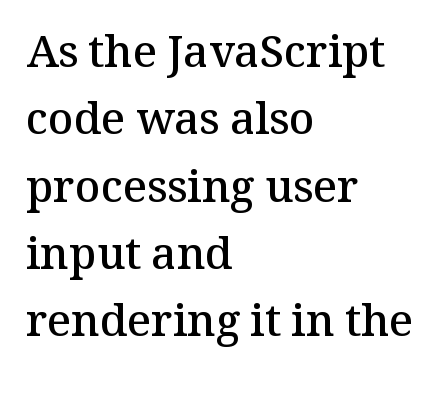
The image shows 44 px semibold serif type, upright; set left-aligned, normal line spacing (1.53x), normal letter spacing, not underlined; medium stroke contrast and a medium x-height.
